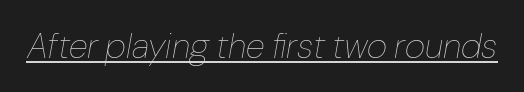
Q: Is the text bold? A: No.
Q: Is the text italic (slanted)? A: Yes, it leans right by about 10 degrees.
Q: Is the text underlined? A: Yes.
Q: Is the spacing between letters normal or unusually wide? A: Normal.
Q: Width (condensed, normal, or wide)? A: Normal.
Q: Stroke contrast? A: Low.
Q: x-height? A: Medium.
Q: Monospaced? A: No.
